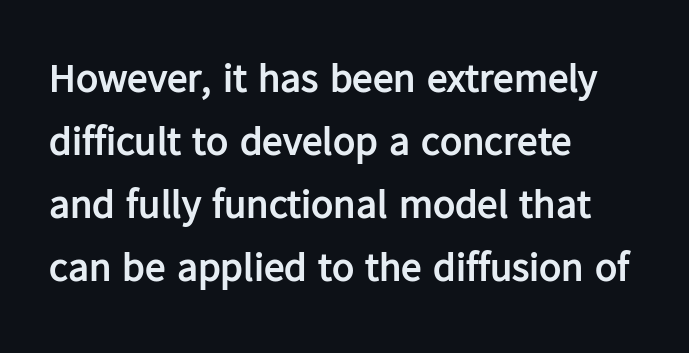
The image shows 41 px semibold sans-serif type, upright; set left-aligned, normal line spacing (1.54x), normal letter spacing, not underlined; low stroke contrast and a medium x-height.
